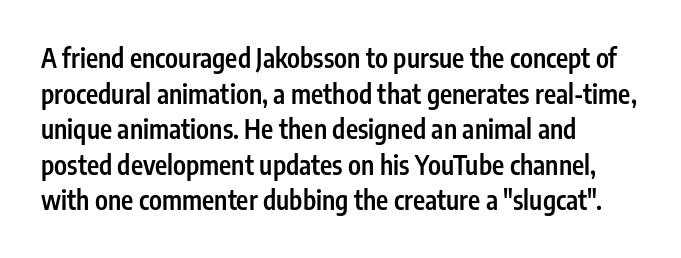
The image shows 26 px text type, upright; set left-aligned, normal line spacing (1.37x), normal letter spacing, not underlined.
